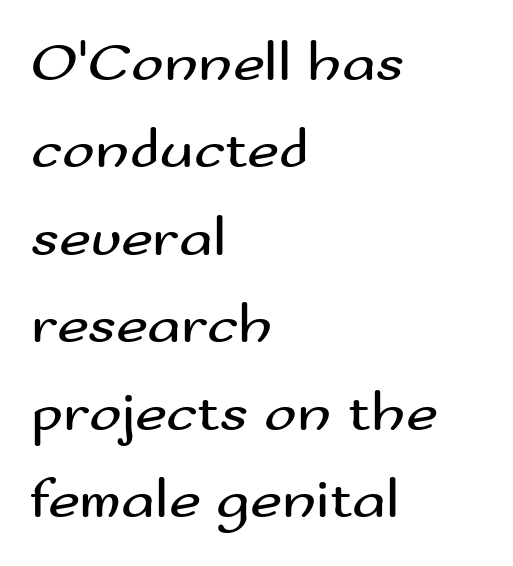
The image shows 55 px regular-weight, wide sans-serif type, upright; set left-aligned, normal line spacing (1.59x), normal letter spacing, not underlined; medium stroke contrast and a small x-height.
